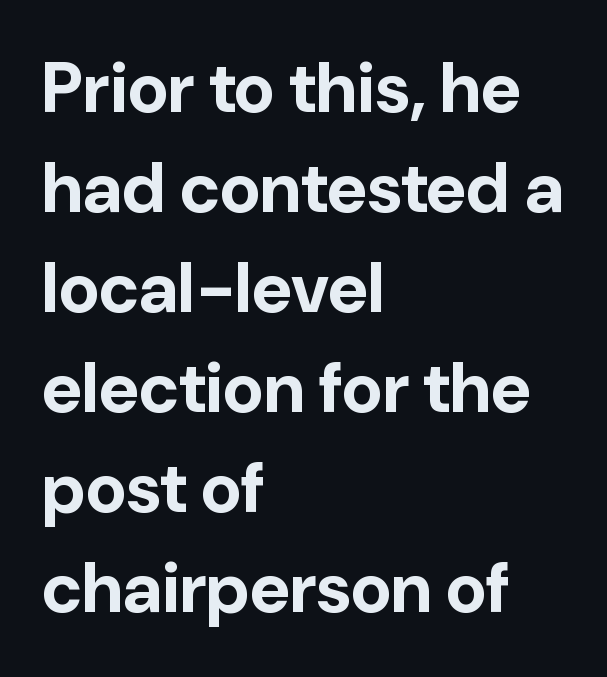
Here the designer chose a conventional face with non-uniform glyph widths. The sample has been set heavy, in full bold. Notice how descenders clear the ascenders below comfortably — that's standard leading. A typesetter would mark this as roman, not italic.
